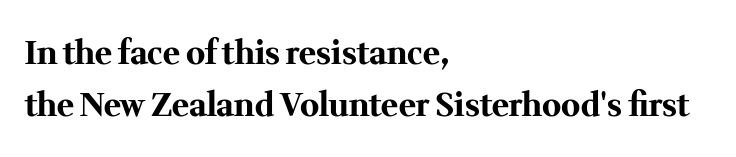
{"serif": "yes", "italic": "no", "bold": "yes", "weight": "bold", "width": "normal", "stroke_contrast": "medium", "x_height": "medium", "monospaced": "no", "underline": "no", "align": "left", "line_spacing": "normal", "line_spacing_ratio": 1.63, "letter_spacing": "normal", "letter_spacing_em": 0.0, "glyph_px": 32}
